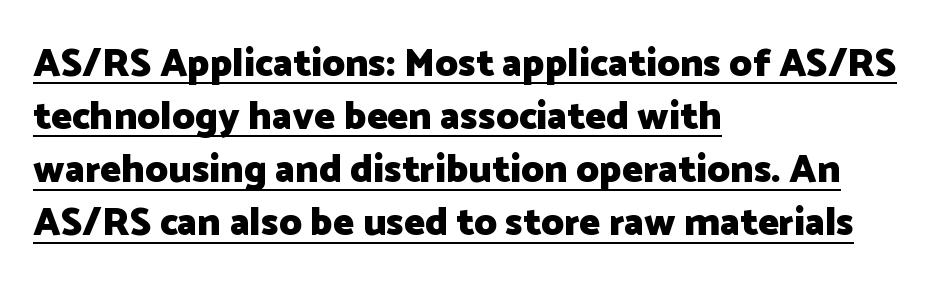
The letterforms sit shoulder to shoulder at normal distance. A typesetter would call this proportional, since set widths differ per character. This rendering uses left alignment, leaving the right contour irregular. Regarding leading, the lines here are spaced in the standard way. On the weight axis this lands at bold, roughly 700.
